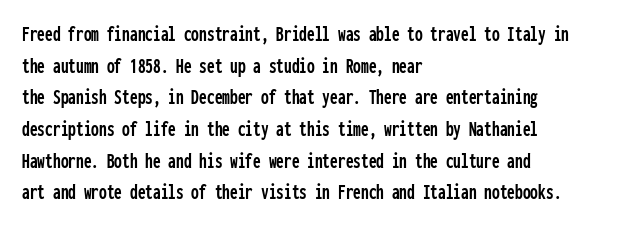
Q: Is the text italic (slanted)? A: No, it is upright.
Q: Is the text underlined? A: No.
Q: How is the paragraph aligned? A: Left-aligned.
Q: Is the spacing between letters normal or unusually wide? A: Normal.
Q: Is the spacing between lines tight, normal or loose? A: Normal.
